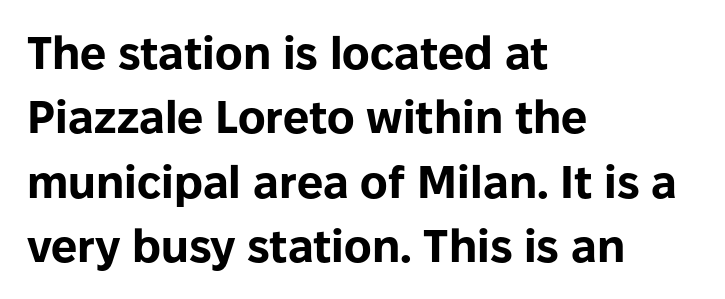
The image shows 46 px bold sans-serif type, upright; set left-aligned, normal line spacing (1.4x), normal letter spacing, not underlined; low stroke contrast and a medium x-height.
